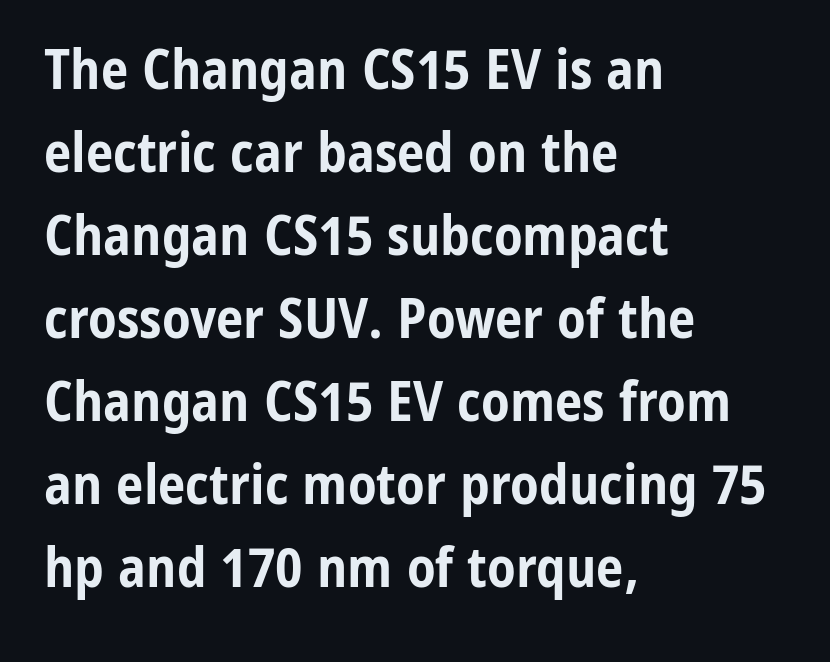
Q: Is the text bold? A: Yes.
Q: Is the text italic (slanted)? A: No, it is upright.
Q: Is the typeface a serif or a sans-serif typeface? A: Sans-serif.
Q: Is the text underlined? A: No.
Q: How is the paragraph aligned? A: Left-aligned.
Q: Is the spacing between letters normal or unusually wide? A: Normal.
Q: Is the spacing between lines tight, normal or loose? A: Normal.
Q: Width (condensed, normal, or wide)? A: Condensed.
Q: Stroke contrast? A: Low.
Q: x-height? A: Medium.
Q: Monospaced? A: No.
